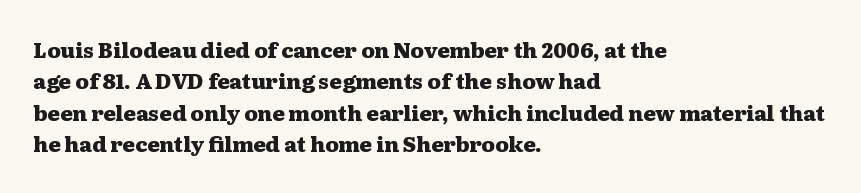
The image shows 21 px bold type, upright; set left-aligned, normal line spacing (1.5x), normal letter spacing, not underlined.
